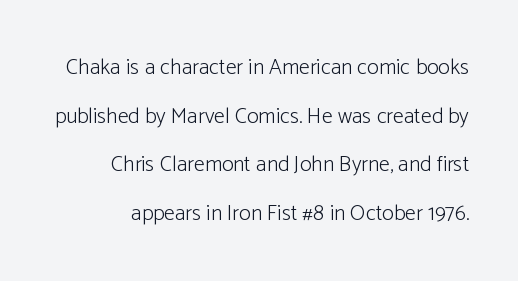
{"italic": "no", "bold": "no", "underline": "no", "line_spacing": "loose", "line_spacing_ratio": 2.21, "letter_spacing": "normal", "letter_spacing_em": 0.0, "glyph_px": 22}
